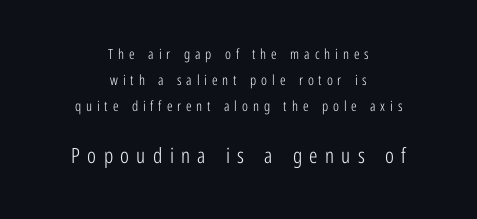
Q: Is the text bold? A: No.
Q: Is the text italic (slanted)? A: No, it is upright.
Q: Is the text underlined? A: No.
Q: How is the paragraph aligned? A: Centered.
Q: Is the spacing between letters normal or unusually wide? A: Unusually wide.
Q: Which block of text is set in a larger size, the first (top) or the second (bottom)? A: The second (bottom) one.
